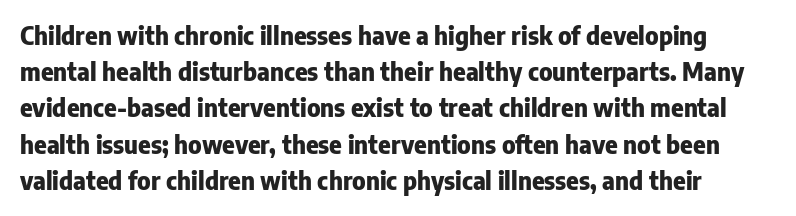
Q: Is the text bold? A: Yes.
Q: Is the text italic (slanted)? A: No, it is upright.
Q: Is the text underlined? A: No.
Q: Is the spacing between letters normal or unusually wide? A: Normal.
Q: Is the spacing between lines tight, normal or loose? A: Normal.
